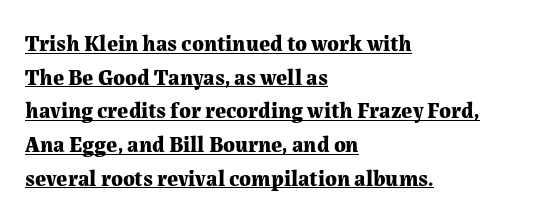
{"italic": "no", "bold": "yes", "underline": "yes", "align": "left", "line_spacing": "normal", "line_spacing_ratio": 1.53, "letter_spacing": "normal", "letter_spacing_em": 0.0, "glyph_px": 22}
